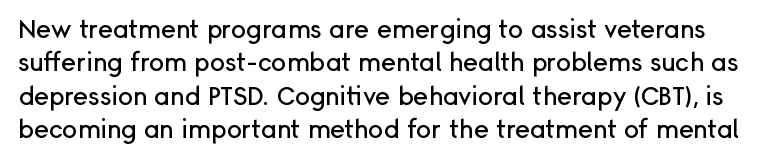
Q: Is the text italic (slanted)? A: No, it is upright.
Q: Is the text underlined? A: No.
Q: Is the spacing between letters normal or unusually wide? A: Normal.
Q: Is the spacing between lines tight, normal or loose? A: Normal.
